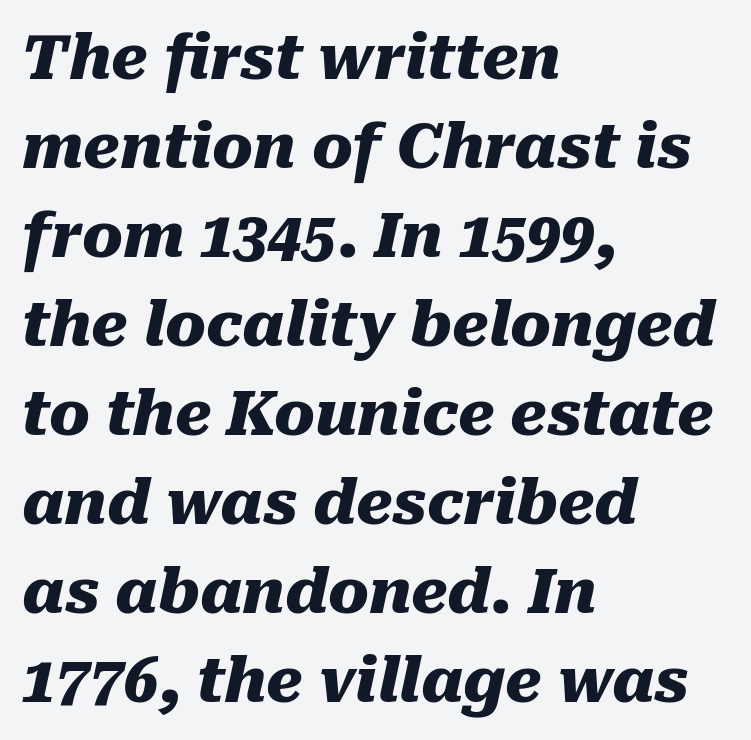
Spacing verdict: proportional, widths tailored to each character. These lines stack with their left ends in a neat column. Normally led — the rows are evenly, conventionally spaced. Plain, unruled lines of type.
